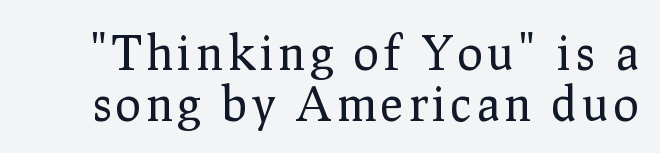
{"serif": "yes", "italic": "no", "bold": "no", "weight": "regular", "width": "normal", "stroke_contrast": "low", "x_height": "medium", "monospaced": "no", "underline": "no", "line_spacing": "tight", "line_spacing_ratio": 1.08, "glyph_px": 47}
